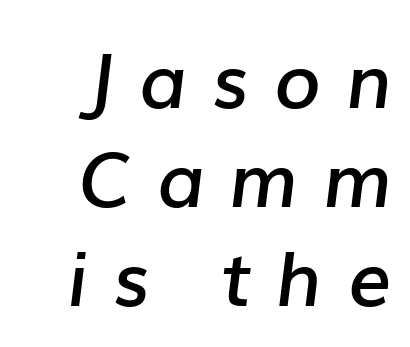
Q: Is the text bold? A: Semi-bold.
Q: Is the text italic (slanted)? A: Yes, it leans right by about 7 degrees.
Q: Is the text underlined? A: No.
Q: How is the paragraph aligned? A: Right-aligned.
Q: Is the spacing between letters normal or unusually wide? A: Unusually wide.
Q: Is the spacing between lines tight, normal or loose? A: Normal.
Q: Width (condensed, normal, or wide)? A: Normal.
Q: Stroke contrast? A: Low.
Q: x-height? A: Medium.
Q: Monospaced? A: No.
